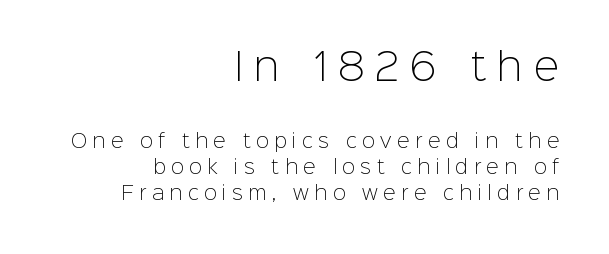
A typesetter would call this leading conventional body-copy spacing. Substantial extra tracking has been applied to these lines. A clean baseline with only descenders dipping below it. The glyphs in this specimen are sans serif. You could not count columns in this text — the font is proportionally spaced.
